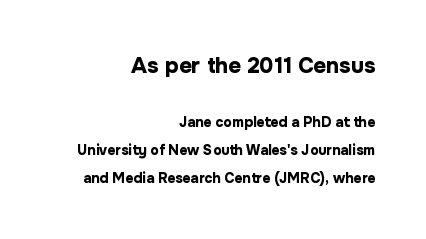
The image shows 22 px bold type, upright; set right-aligned, loose line spacing (2.0x), normal letter spacing, not underlined; the first (top) block is 1.57x larger.
